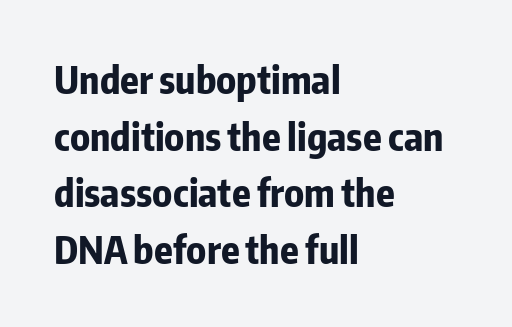
Caption: multi-line text, flush left, ragged right. Unlike italic type, these characters show no tilt at all. Note the varied advance widths — an 'i' is clearly narrower than an 'm'. These lines carry a lot of weight — the face is fully bold.
